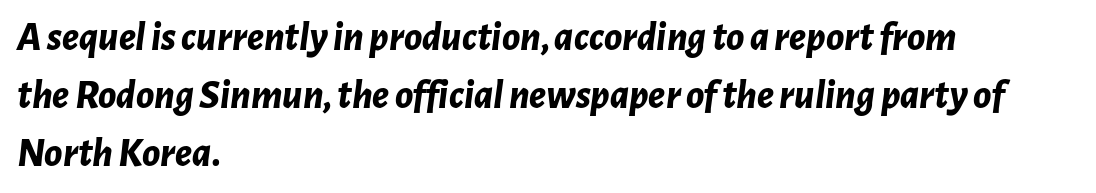
{"italic": "yes", "lean": "right", "slant_degrees": 7, "bold": "yes", "weight": "bold", "width": "normal", "stroke_contrast": "low", "x_height": "medium", "monospaced": "no", "underline": "no", "align": "left", "line_spacing": "normal", "line_spacing_ratio": 1.42, "letter_spacing": "normal", "letter_spacing_em": 0.0, "glyph_px": 41}
